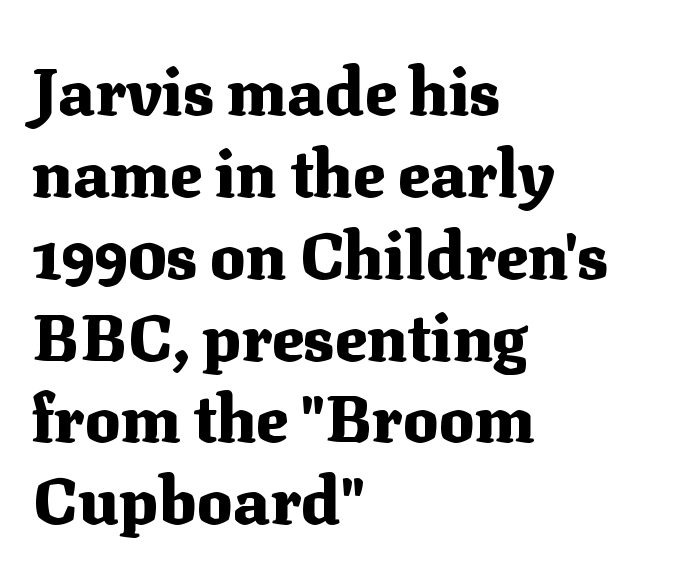
The image shows 66 px heavy serif type, upright; set left-aligned, line spacing 1.24x, normal letter spacing, not underlined; medium stroke contrast and a medium x-height.
